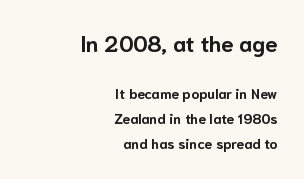
Short and long lines alike share a common ending point at right. Scale decreases going downward across the two blocks. This is the regular roman posture of the typeface. Anything drawn beneath the words? Only blank space.
